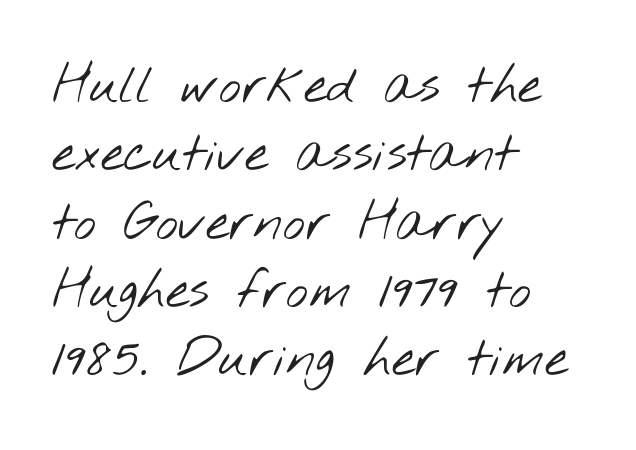
{"serif": "no", "bold": "no", "weight": "light", "width": "wide", "stroke_contrast": "low", "x_height": "small", "monospaced": "no", "underline": "no", "align": "left", "line_spacing": "normal", "line_spacing_ratio": 1.29, "letter_spacing": "normal", "letter_spacing_em": 0.0, "glyph_px": 53}
